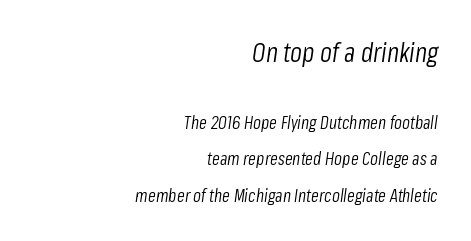
The rag falls on the left side of this text block. Reading top to bottom, the characters get smaller at the block break. Whoever set this chose breathing room over compactness in the vertical rhythm. The strokes carry an ordinary text weight at most.
